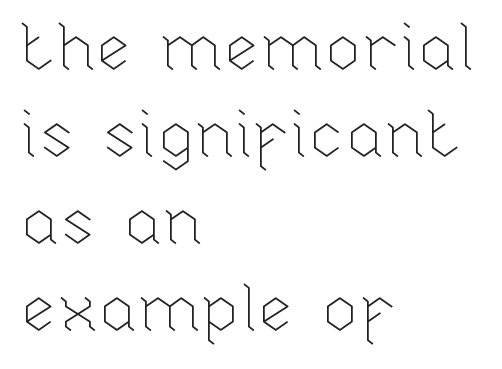
These glyphs show unthickened strokes, regular width or finer. Regular leading. The space directly below the letters is spotless. Ascenders rise straight up at ninety degrees. The typesetter chose a ragged-right arrangement here. These lines are rendered in a variable-pitch font.
